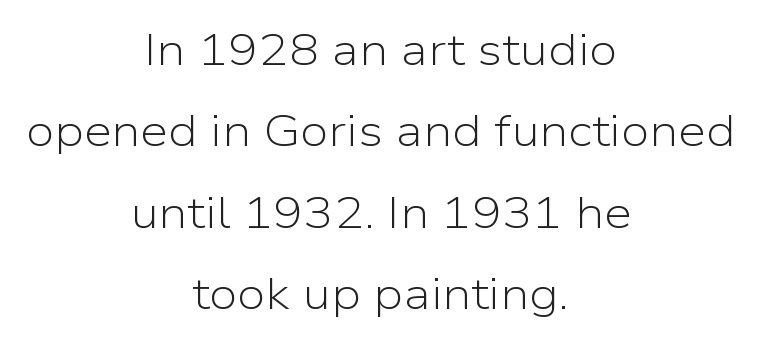
Visually the block forms a symmetrical silhouette, jagged on both flanks. This is the regular roman posture of the typeface. Bold? No — there's no thickening of the strokes. Honestly, the letter spacing is just normal — you wouldn't notice it. Anything drawn beneath the words? Only blank space.
